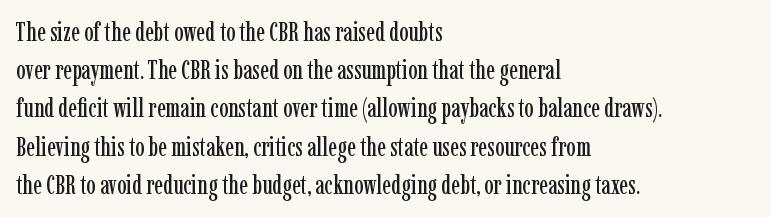
Q: Is the text italic (slanted)? A: No, it is upright.
Q: Is the text underlined? A: No.
Q: How is the paragraph aligned? A: Left-aligned.
Q: Is the spacing between letters normal or unusually wide? A: Normal.
Q: Is the spacing between lines tight, normal or loose? A: Normal.
